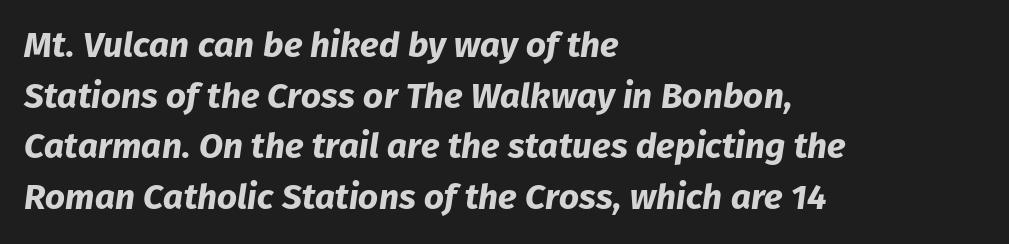
Q: Is the text bold? A: Yes.
Q: Is the text italic (slanted)? A: Yes, it leans right by about 8 degrees.
Q: Is the text underlined? A: No.
Q: How is the paragraph aligned? A: Left-aligned.
Q: Is the spacing between letters normal or unusually wide? A: Normal.
Q: Is the spacing between lines tight, normal or loose? A: Normal.
Q: Width (condensed, normal, or wide)? A: Normal.
Q: Stroke contrast? A: Low.
Q: x-height? A: Medium.
Q: Monospaced? A: No.
